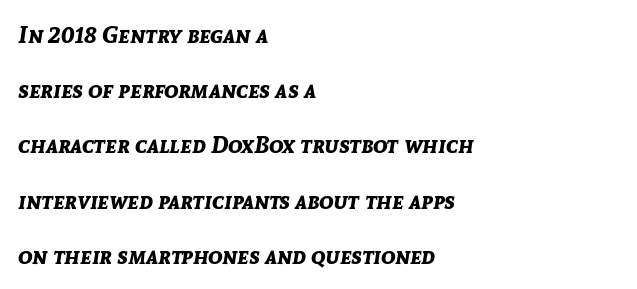
The image shows 24 px bold type, italic (leaning right); set left-aligned, loose line spacing (2.3x), normal letter spacing, not underlined.
